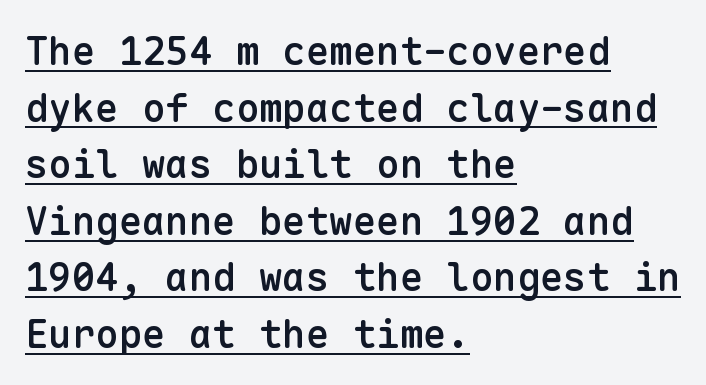
The image shows 39 px semibold sans-serif type, upright, monospaced; set left-aligned, normal line spacing (1.45x), normal letter spacing, underlined; low stroke contrast and a medium x-height.
